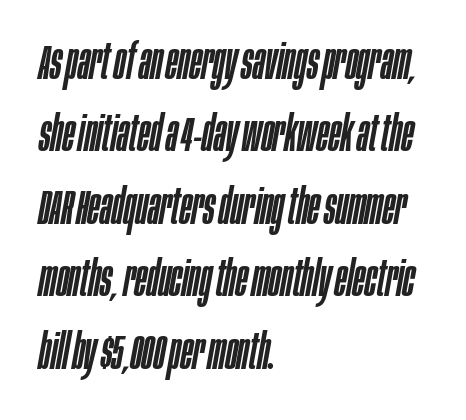
Reading down the column, the eye jumps a familiar distance to each next line. You could call the tracking neutral — neither tight nor loose. The lines in this sample share a left origin and differ only in where they stop. Words float on clear page, feet unadorned. Do the characters align in a grid? No, the font is proportional.
